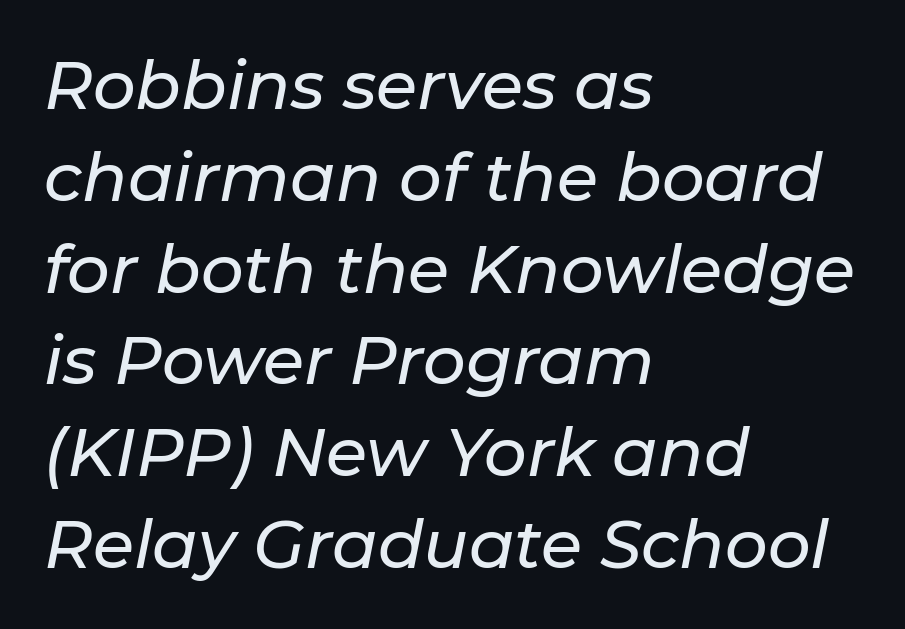
Q: Is the text italic (slanted)? A: Yes, it leans right by about 11 degrees.
Q: Is the text underlined? A: No.
Q: How is the paragraph aligned? A: Left-aligned.
Q: Is the spacing between letters normal or unusually wide? A: Normal.
Q: Is the spacing between lines tight, normal or loose? A: Normal.
Q: Width (condensed, normal, or wide)? A: Normal.
Q: Stroke contrast? A: Low.
Q: x-height? A: Medium.
Q: Monospaced? A: No.
